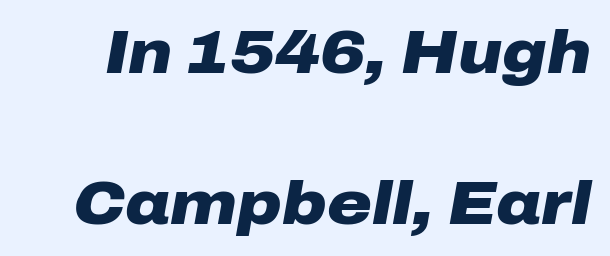
{"italic": "yes", "lean": "right", "slant_degrees": 10, "bold": "yes", "weight": "heavy", "width": "wide", "stroke_contrast": "low", "x_height": "medium", "monospaced": "no", "underline": "no", "line_spacing": "loose", "line_spacing_ratio": 2.47, "letter_spacing": "normal", "letter_spacing_em": 0.0, "glyph_px": 61}
